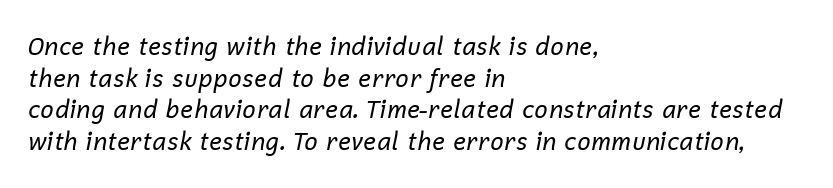
The image shows 24 px text type, italic (leaning right); set left-aligned, normal line spacing (1.32x), normal letter spacing, not underlined.
